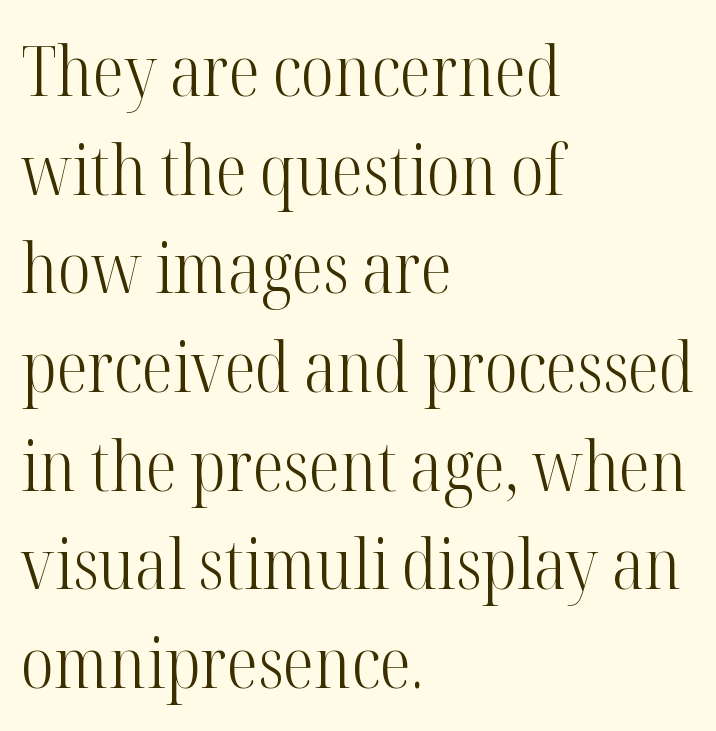
Decoration check: the copy has no underline. The lines sit at an ordinary, default distance from one another. The type is set solid horizontally, with unmodified tracking. The passage shown is not bold in any degree. The typesetter chose a ragged-right arrangement here.
